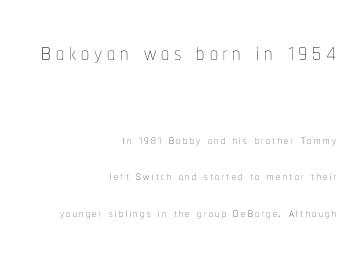
Compared with a flush-left layout, this one pins lines to the opposite, right side. Every character sits straight up, as roman type does. A bare baseline throughout the passage. Does the bottom block carry the larger type? No, the top block does.
